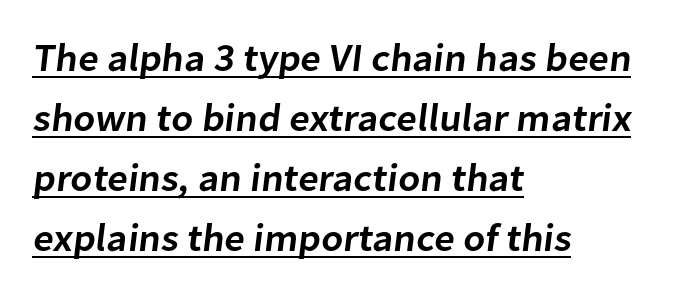
Q: Is the text bold? A: Semi-bold.
Q: Is the typeface a serif or a sans-serif typeface? A: Sans-serif.
Q: Is the text underlined? A: Yes.
Q: How is the paragraph aligned? A: Left-aligned.
Q: Is the spacing between letters normal or unusually wide? A: Normal.
Q: Is the spacing between lines tight, normal or loose? A: Normal.
Q: Width (condensed, normal, or wide)? A: Normal.
Q: Stroke contrast? A: Low.
Q: x-height? A: Medium.
Q: Monospaced? A: No.
